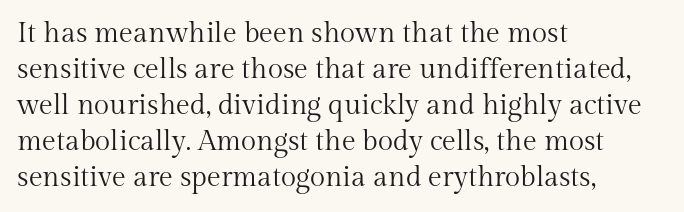
The specimen omits any rule beneath the text block's lines. A normal amount of white space separates one row of letters from the next. A quiet, ordinary-to-light weight characterises the typeface. Posture: vertical. Notice how the passage keeps a crisp vertical edge on the left only. Spacing verdict: proportional, widths tailored to each character.
